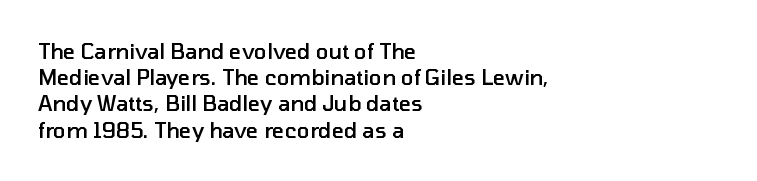
Just letters on the line, the space beneath them empty. Evenly set lines give the paragraph a standard silhouette. Compared with a centered layout, this one pins lines to the left instead. Letter spacing: default.
